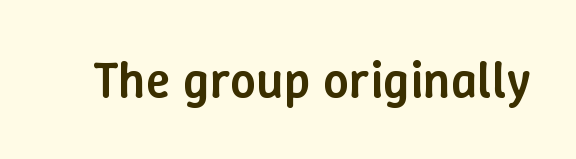
The image shows 51 px semibold type, upright; set normal letter spacing, not underlined; low stroke contrast and a medium x-height.
